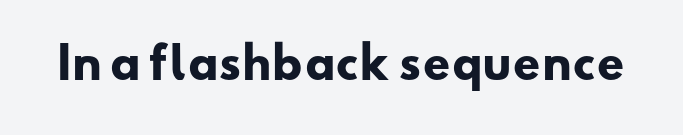
Q: Is the text bold? A: Yes.
Q: Is the typeface a serif or a sans-serif typeface? A: Sans-serif.
Q: Is the text underlined? A: No.
Q: Is the spacing between letters normal or unusually wide? A: Normal.
Q: Width (condensed, normal, or wide)? A: Wide.
Q: Stroke contrast? A: Low.
Q: x-height? A: Small.
Q: Monospaced? A: No.
